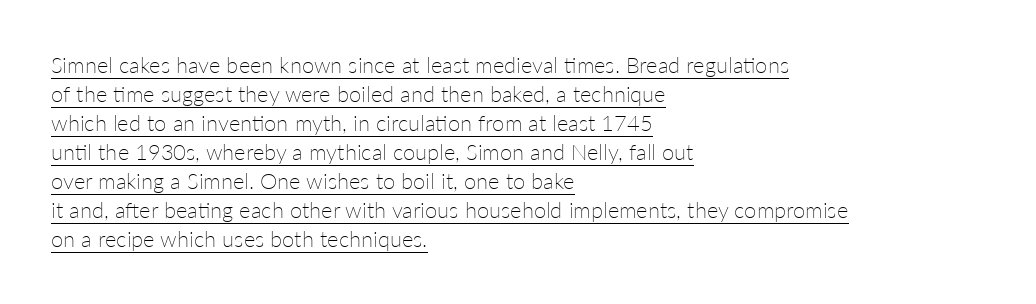
Q: Is the text bold? A: No.
Q: Is the text italic (slanted)? A: No, it is upright.
Q: Is the text underlined? A: Yes.
Q: How is the paragraph aligned? A: Left-aligned.
Q: Is the spacing between letters normal or unusually wide? A: Normal.
Q: Is the spacing between lines tight, normal or loose? A: Normal.
